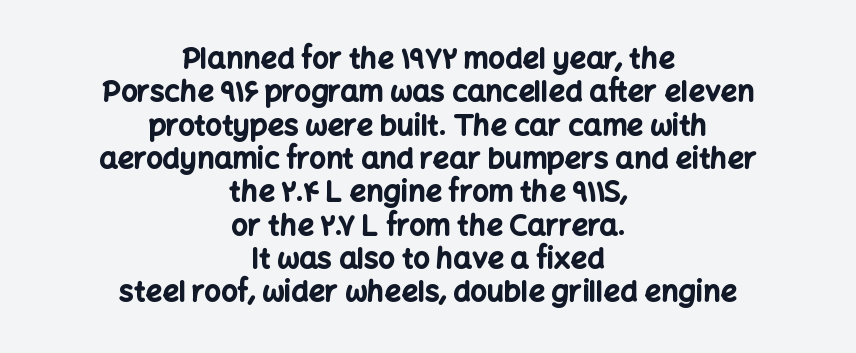
Leading: reduced. A full-strength bold gives these letters their thick strokes. Letterform terminals end flat and unadorned throughout the passage. Ordinary non-slanted type is in use. Do the characters align in a grid? No, the font is proportional.
